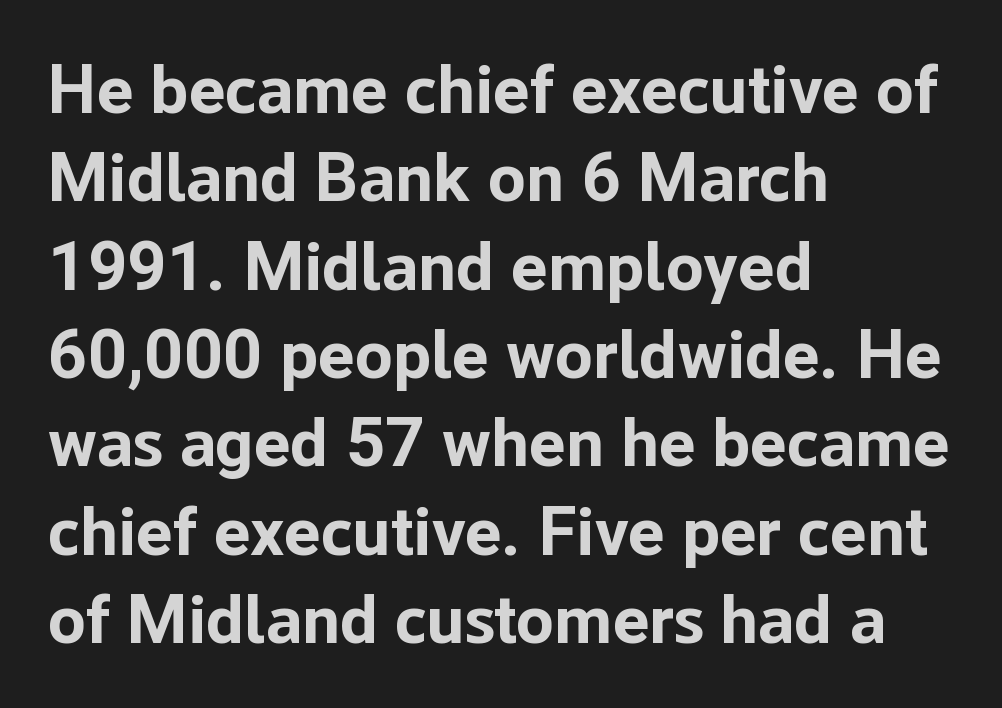
{"serif": "no", "italic": "no", "bold": "yes", "weight": "bold", "width": "normal", "stroke_contrast": "low", "x_height": "medium", "monospaced": "no", "underline": "no", "align": "left", "line_spacing": "normal", "line_spacing_ratio": 1.28, "letter_spacing": "normal", "letter_spacing_em": 0.0, "glyph_px": 69}
